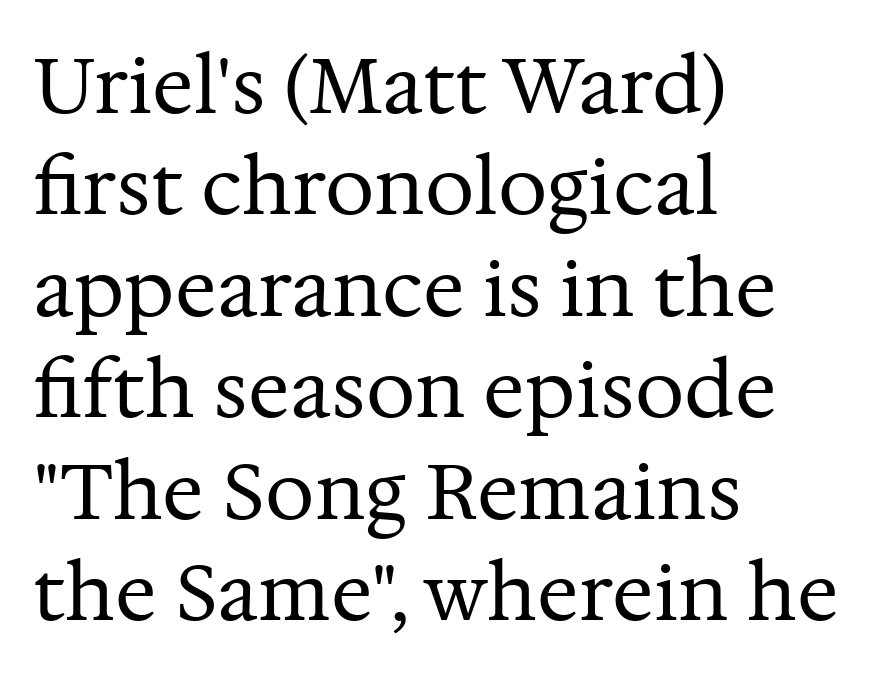
The image shows 78 px regular-weight serif type, upright; set left-aligned, normal line spacing (1.3x), normal letter spacing, not underlined; medium stroke contrast and a medium x-height.
